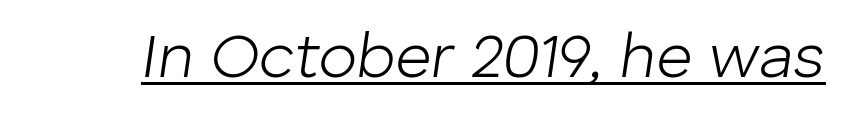
Designer's note — italics engaged. This is not heavy type; no bold has been used. Notice how a bar underscores the lettering throughout. Inter-character spacing is left at the font's built-in metrics. Do the characters align in a grid? No, the font is proportional.
